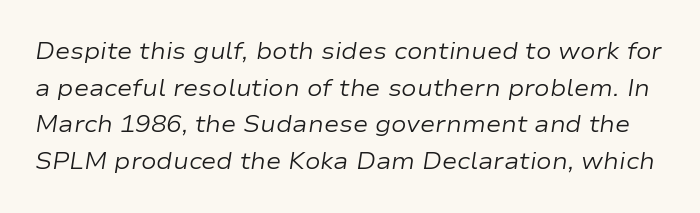
Q: Is the text bold? A: No.
Q: Is the text italic (slanted)? A: Yes, it leans right by about 9 degrees.
Q: Is the text underlined? A: No.
Q: Is the spacing between letters normal or unusually wide? A: Normal.
Q: Is the spacing between lines tight, normal or loose? A: Normal.
